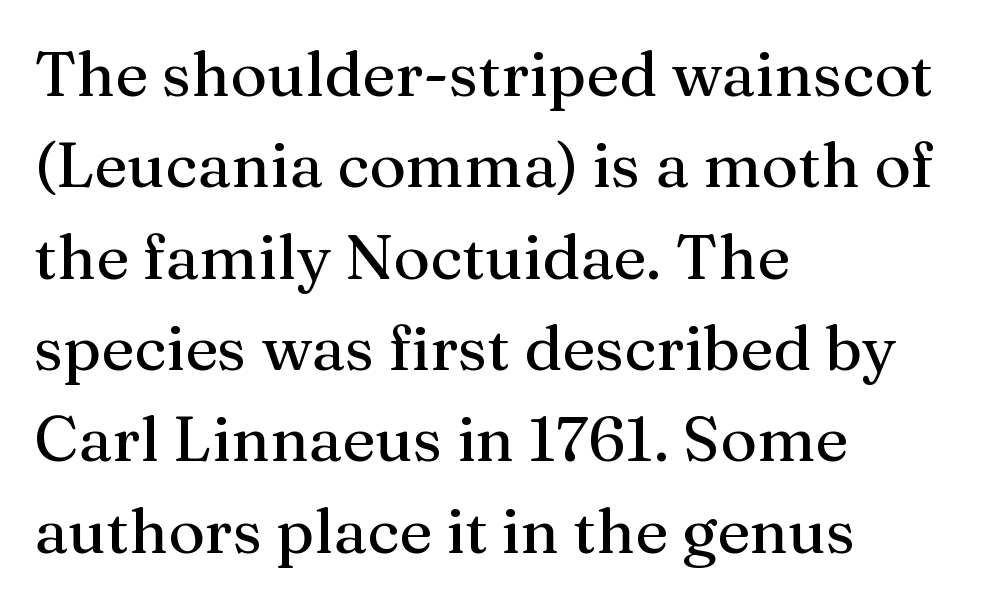
{"serif": "yes", "italic": "no", "width": "normal", "stroke_contrast": "medium", "x_height": "medium", "monospaced": "no", "underline": "no", "align": "left", "line_spacing": "normal", "line_spacing_ratio": 1.45, "letter_spacing": "normal", "letter_spacing_em": 0.0, "glyph_px": 63}
